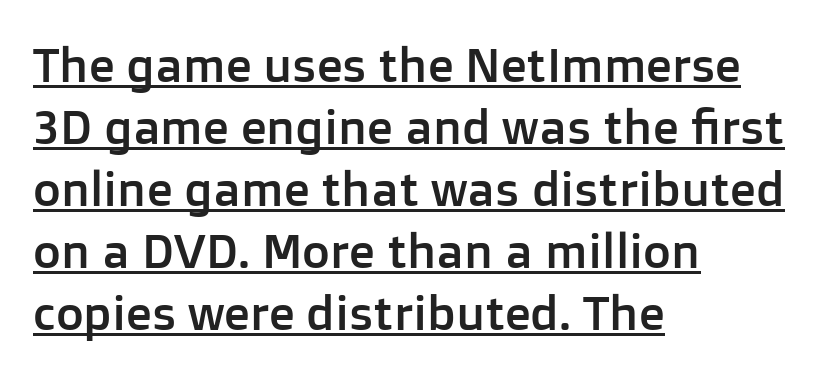
Decoration check: the copy is underlined. Proportional: the letters do not fall into vertical columns. Unlike italic type, these characters show no tilt at all. The rag falls on the right side of this text block. The gaps between neighbouring characters are ordinary and unremarkable. Line spacing here is normal.
